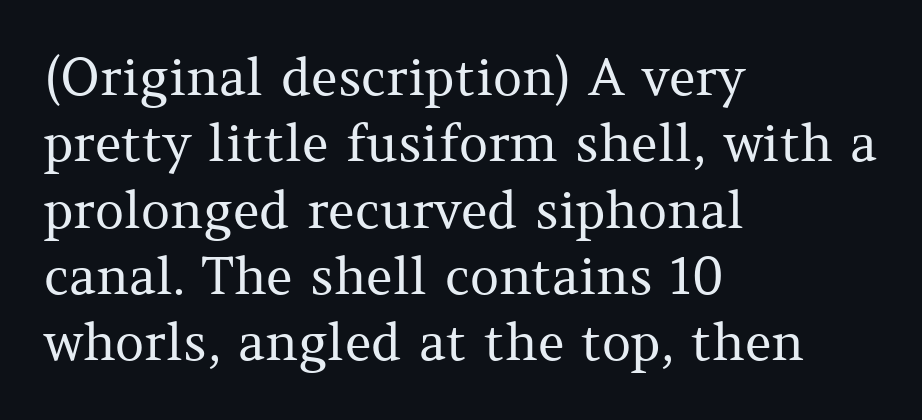
A typesetter would call this proportional, since set widths differ per character. Look at the bottom of the vertical strokes: they flare into serifs here. The area under the type is left untouched. Unlike italic type, these characters show no tilt at all. The rag falls on the right side of this text block.
